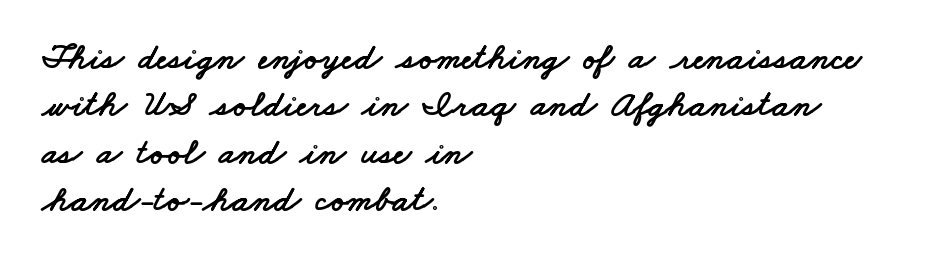
This rendering features lettering with no underline. The line texture is even and compact thanks to regular tracking. Looks like regular typesetting: each glyph gets only the width it needs. A typesetter would label this face a sans.
